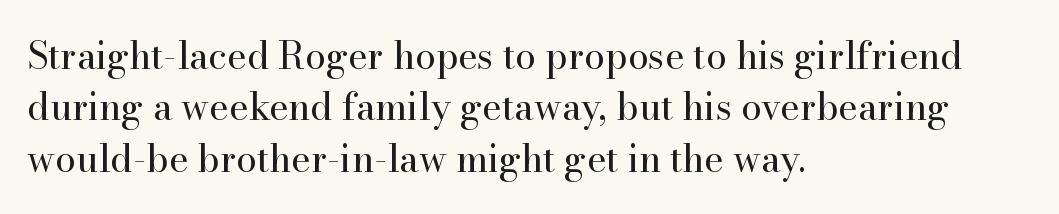
Q: Is the text bold? A: No.
Q: Is the text italic (slanted)? A: No, it is upright.
Q: Is the typeface a serif or a sans-serif typeface? A: Serif.
Q: Is the text underlined? A: No.
Q: How is the paragraph aligned? A: Left-aligned.
Q: Is the spacing between letters normal or unusually wide? A: Normal.
Q: Is the spacing between lines tight, normal or loose? A: Normal.
Q: Width (condensed, normal, or wide)? A: Normal.
Q: Stroke contrast? A: High.
Q: x-height? A: Small.
Q: Monospaced? A: No.
